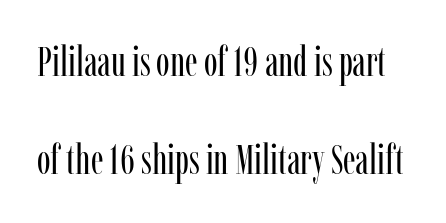
The image shows 41 px regular-weight, condensed serif type, upright; set loose line spacing (2.4x), normal letter spacing, not underlined; low stroke contrast and a medium x-height.
